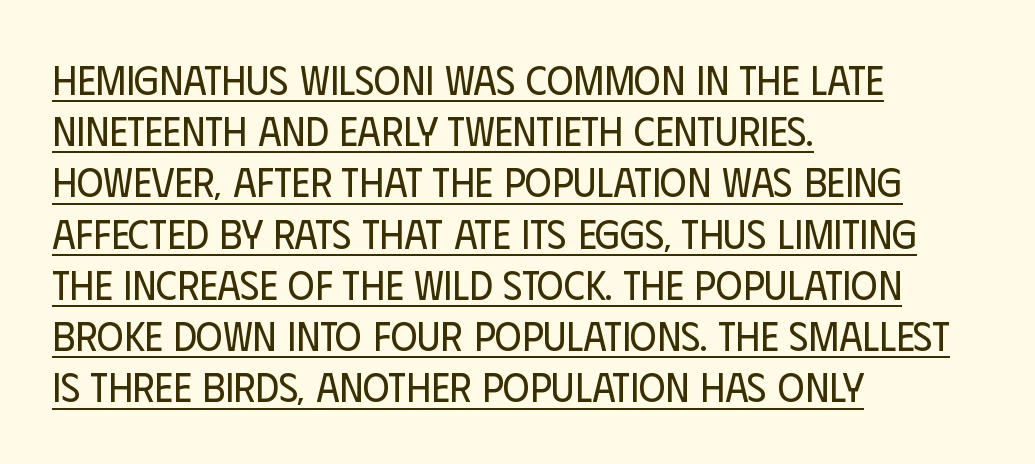
{"serif": "no", "italic": "no", "bold": "no", "weight": "regular", "width": "condensed", "stroke_contrast": "low", "x_height": "large", "monospaced": "no", "underline": "yes", "align": "left", "line_spacing": "normal", "line_spacing_ratio": 1.25, "letter_spacing": "normal", "letter_spacing_em": 0.0, "glyph_px": 41}
